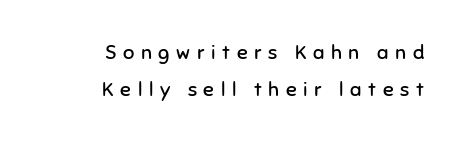
The image shows 20 px text type, upright; set right-aligned, line spacing 1.83x, unusually wide letter spacing (+0.33 em), not underlined.
